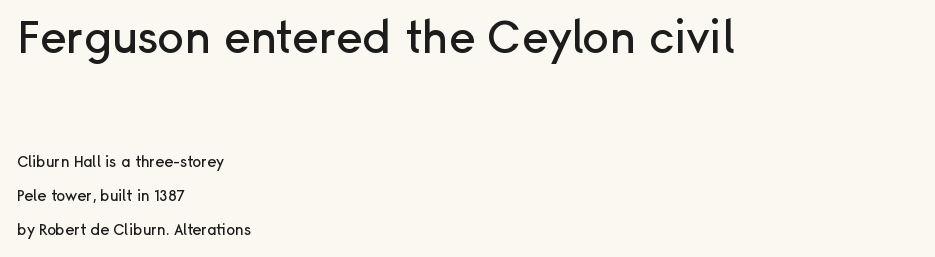
Q: Is the text italic (slanted)? A: No, it is upright.
Q: Is the typeface a serif or a sans-serif typeface? A: Sans-serif.
Q: Is the text underlined? A: No.
Q: How is the paragraph aligned? A: Left-aligned.
Q: Is the spacing between letters normal or unusually wide? A: Normal.
Q: Is the spacing between lines tight, normal or loose? A: Loose.
Q: Which block of text is set in a larger size, the first (top) or the second (bottom)? A: The first (top) one.
Q: Width (condensed, normal, or wide)? A: Normal.
Q: Stroke contrast? A: Low.
Q: x-height? A: Medium.
Q: Monospaced? A: No.
